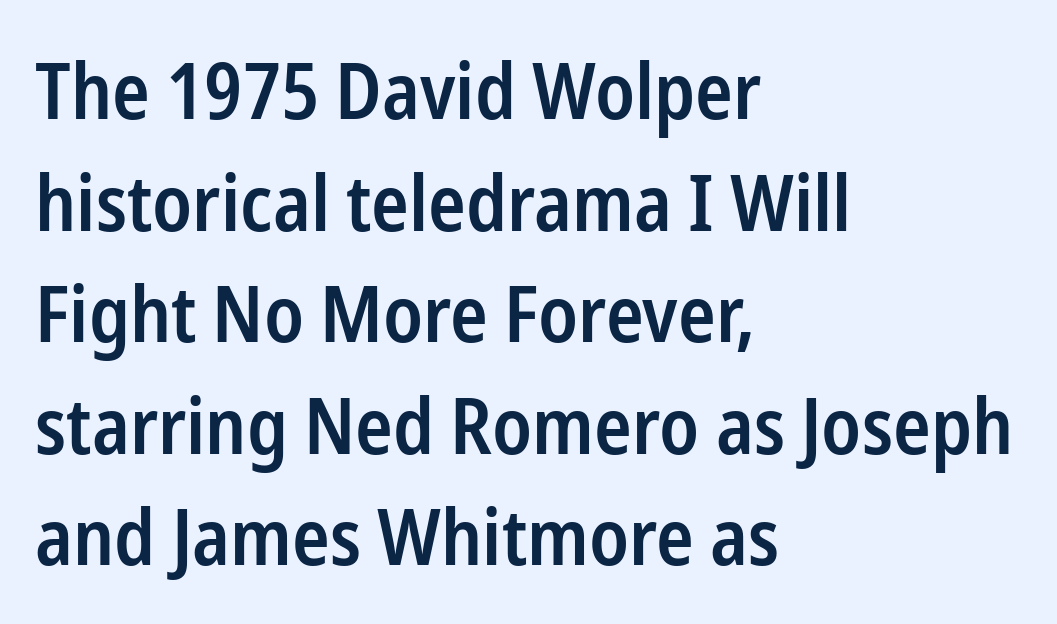
The image shows 78 px semibold, condensed sans-serif type, upright; set left-aligned, normal line spacing (1.43x), normal letter spacing, not underlined; low stroke contrast and a medium x-height.
